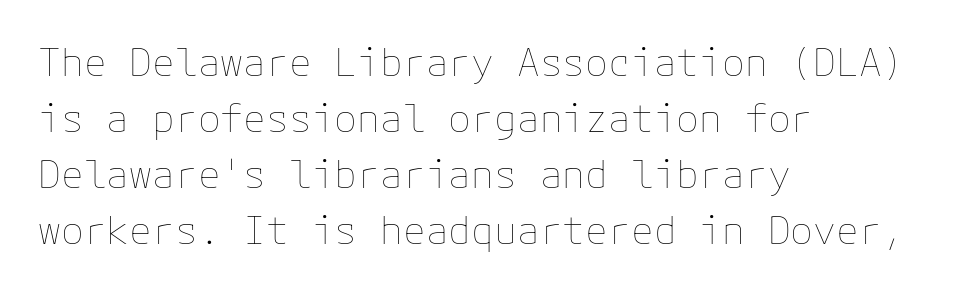
Compared with a typical body face, this is equally light or lighter still. The block of text has a typical density, with ordinary space between rows. One-word summary of the alignment: left. The lettering holds an erect, upright posture throughout. Descender tails drop into unmarked territory.
